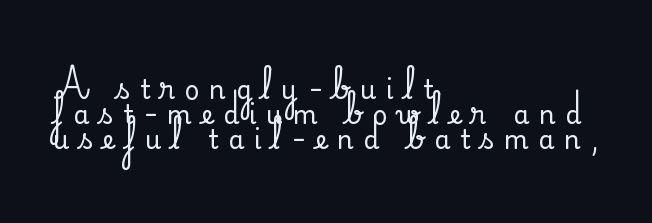
Compared with a centered layout, this one pins lines to the left instead. Every stem runs plumb, perpendicular to the baseline. Short note: letters widely spaced. Unmarked baselines from the first word to the last. Regarding leading, the lines here are crowded together.
